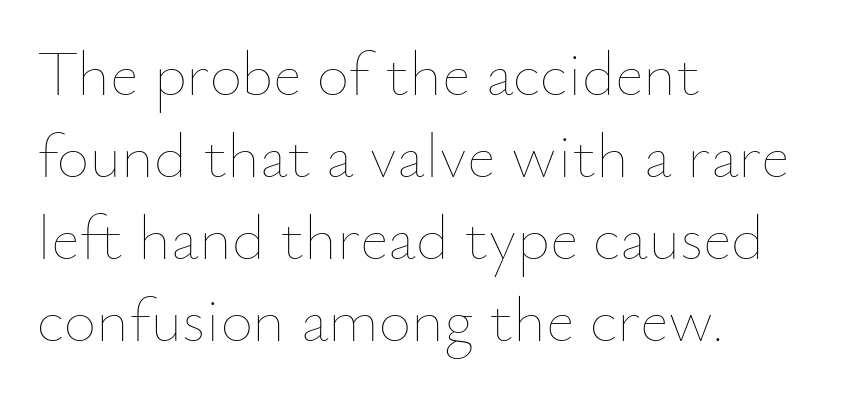
{"italic": "no", "bold": "no", "weight": "thin", "width": "normal", "stroke_contrast": "low", "x_height": "small", "monospaced": "no", "underline": "no", "align": "left", "line_spacing": "normal", "line_spacing_ratio": 1.3, "letter_spacing": "normal", "letter_spacing_em": 0.0, "glyph_px": 63}
